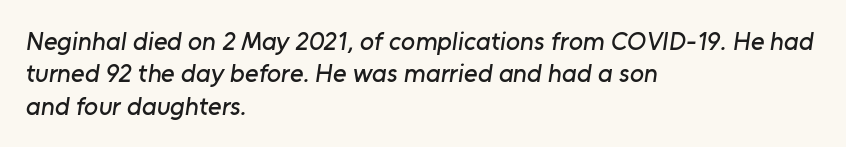
{"underline": "no", "align": "left", "line_spacing": "normal", "line_spacing_ratio": 1.25, "letter_spacing": "normal", "letter_spacing_em": 0.0, "glyph_px": 26}
